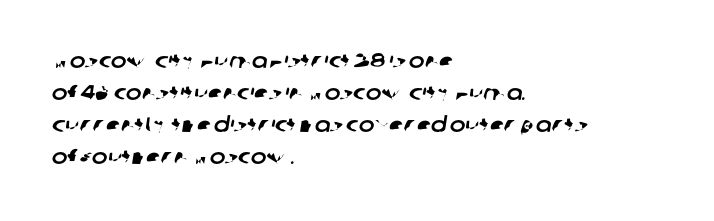
Q: Is the text underlined? A: No.
Q: How is the paragraph aligned? A: Left-aligned.
Q: Is the spacing between letters normal or unusually wide? A: Normal.
Q: Is the spacing between lines tight, normal or loose? A: Normal.
